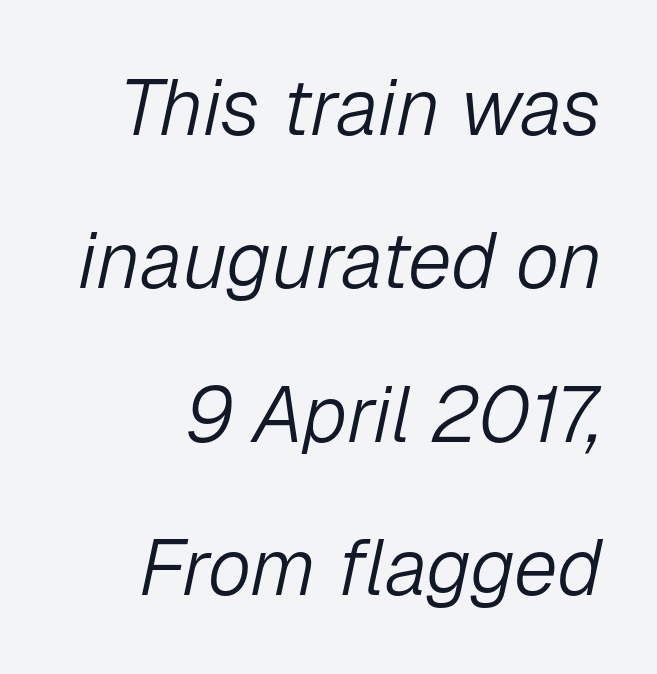
Q: Is the text bold? A: No.
Q: Is the text italic (slanted)? A: Yes, it leans right by about 12 degrees.
Q: Is the text underlined? A: No.
Q: How is the paragraph aligned? A: Right-aligned.
Q: Is the spacing between letters normal or unusually wide? A: Normal.
Q: Is the spacing between lines tight, normal or loose? A: Loose.
Q: Width (condensed, normal, or wide)? A: Normal.
Q: Stroke contrast? A: Low.
Q: x-height? A: Medium.
Q: Monospaced? A: No.
